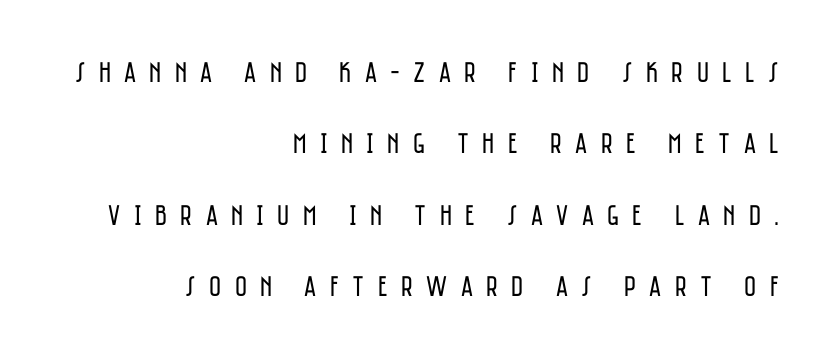
Q: Is the text bold? A: No.
Q: Is the text italic (slanted)? A: No, it is upright.
Q: Is the typeface a serif or a sans-serif typeface? A: Sans-serif.
Q: Is the text underlined? A: No.
Q: How is the paragraph aligned? A: Right-aligned.
Q: Is the spacing between letters normal or unusually wide? A: Unusually wide.
Q: Is the spacing between lines tight, normal or loose? A: Loose.
Q: Width (condensed, normal, or wide)? A: Condensed.
Q: Stroke contrast? A: Low.
Q: x-height? A: Large.
Q: Monospaced? A: No.
